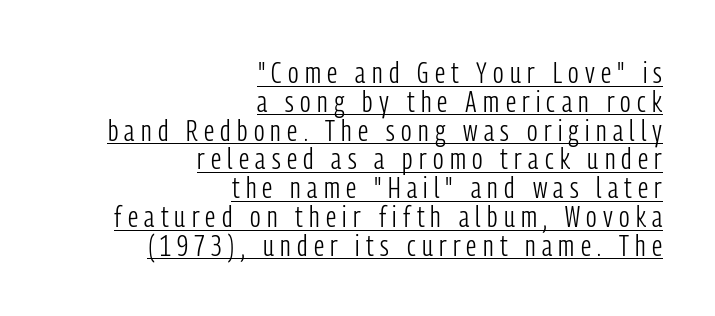
Q: Is the text bold? A: No.
Q: Is the text italic (slanted)? A: No, it is upright.
Q: Is the typeface a serif or a sans-serif typeface? A: Sans-serif.
Q: Is the text underlined? A: Yes.
Q: How is the paragraph aligned? A: Right-aligned.
Q: Is the spacing between letters normal or unusually wide? A: Unusually wide.
Q: Is the spacing between lines tight, normal or loose? A: Tight.
Q: Width (condensed, normal, or wide)? A: Condensed.
Q: Stroke contrast? A: Low.
Q: x-height? A: Medium.
Q: Monospaced? A: No.
